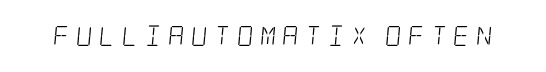
{"bold": "no", "underline": "no", "letter_spacing": "wide", "letter_spacing_em": 0.33, "glyph_px": 20}
